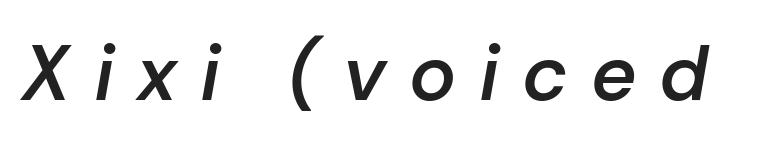
Observe the wide spacing: letters keep a clear distance from each other. The glyphs look as if they've been sheared to an angle. Descender tails drop into unmarked territory. Stroke thickness is moderately raised; the sample reads as semibold. Note the varied advance widths — an 'i' is clearly narrower than an 'm'.
